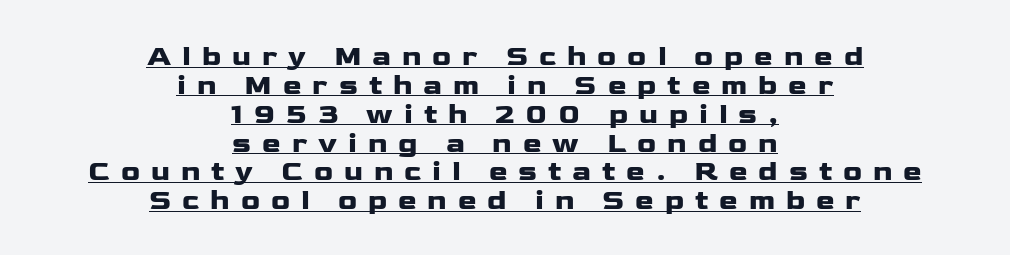
{"serif": "no", "italic": "no", "width": "wide", "stroke_contrast": "low", "x_height": "medium", "monospaced": "no", "underline": "yes", "align": "center", "line_spacing": "tight", "line_spacing_ratio": 1.03, "letter_spacing": "wide", "letter_spacing_em": 0.39, "glyph_px": 28}
